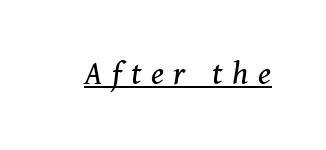
The image shows 35 px regular-weight serif type, italic (leaning right); set unusually wide letter spacing (+0.27 em), underlined; medium stroke contrast and a medium x-height.
